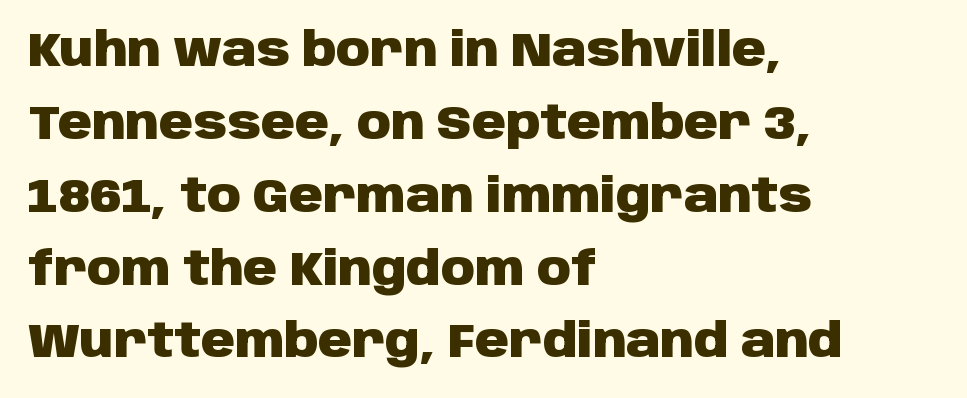
{"serif": "no", "italic": "no", "bold": "yes", "weight": "heavy", "width": "normal", "stroke_contrast": "low", "x_height": "large", "monospaced": "no", "underline": "no", "align": "left", "line_spacing": "normal", "line_spacing_ratio": 1.55, "letter_spacing": "normal", "letter_spacing_em": 0.0, "glyph_px": 47}
